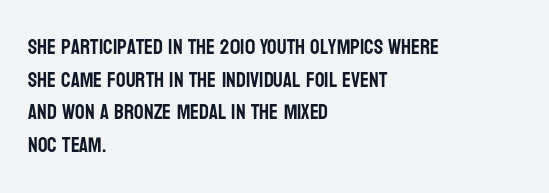
The image shows 21 px text type, upright; set left-aligned, normal line spacing (1.55x), normal letter spacing, not underlined.
